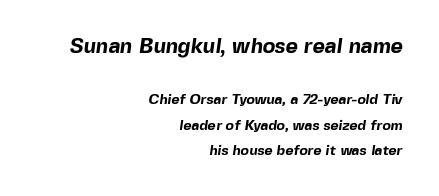
The image shows 21 px bold type; set right-aligned, line spacing 1.85x, normal letter spacing, not underlined; the first (top) block is 1.5x larger.
